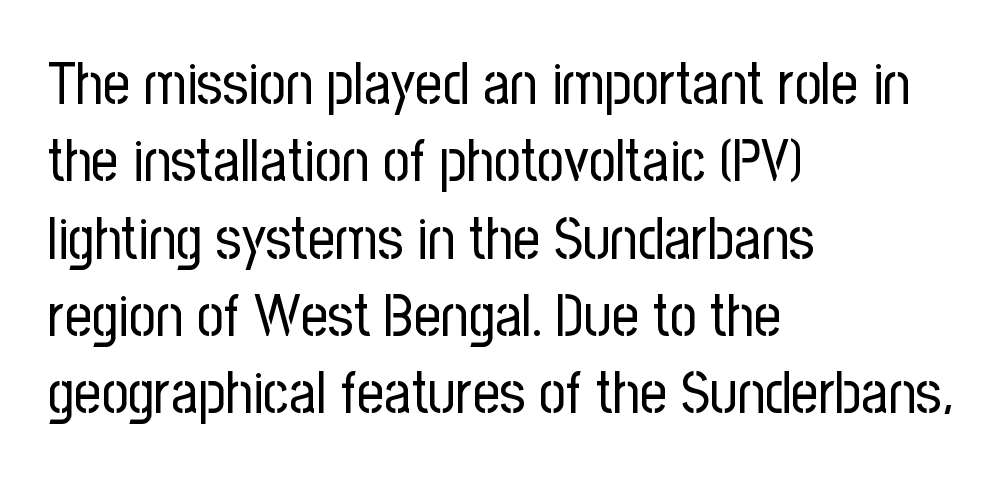
Q: Is the text bold? A: No.
Q: Is the text italic (slanted)? A: No, it is upright.
Q: Is the typeface a serif or a sans-serif typeface? A: Sans-serif.
Q: Is the text underlined? A: No.
Q: How is the paragraph aligned? A: Left-aligned.
Q: Is the spacing between letters normal or unusually wide? A: Normal.
Q: Is the spacing between lines tight, normal or loose? A: Normal.
Q: Width (condensed, normal, or wide)? A: Condensed.
Q: Stroke contrast? A: Low.
Q: x-height? A: Medium.
Q: Monospaced? A: No.
